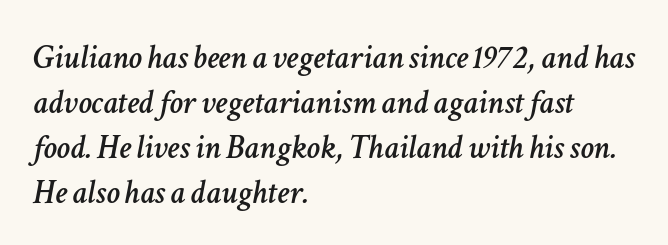
An italicized treatment has been applied to the whole sample. If you drew a ruler down the left edge, every line would touch it. Successive baselines arrive at the customary interval. The face used here is proportionally spaced, like ordinary book or web type.
